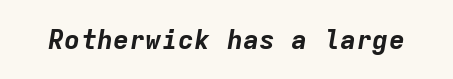
The image shows 27 px bold type, italic (leaning right); set normal letter spacing, not underlined.
